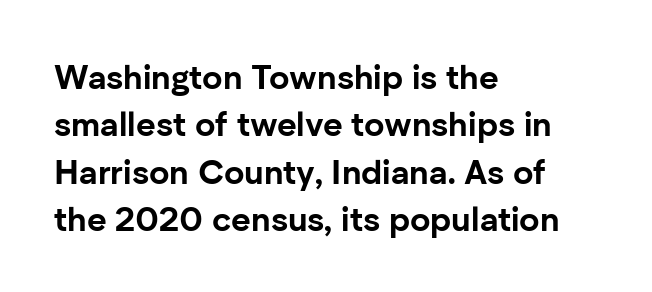
The lines are quadded left. Lines of text with bare space underneath. This rendering leaves character spacing at its baseline value. Ordinary non-slanted type is in use. I'd call this a sans setting — the letters go barefoot.
